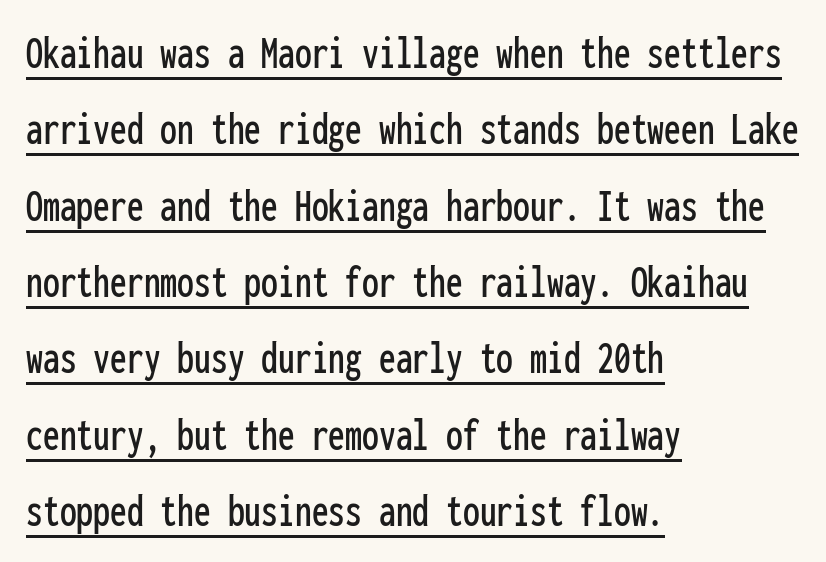
{"serif": "no", "italic": "no", "width": "condensed", "stroke_contrast": "low", "x_height": "medium", "monospaced": "yes", "underline": "yes", "align": "left", "line_spacing": "normal", "line_spacing_ratio": 1.59, "letter_spacing": "normal", "letter_spacing_em": 0.0, "glyph_px": 48}
